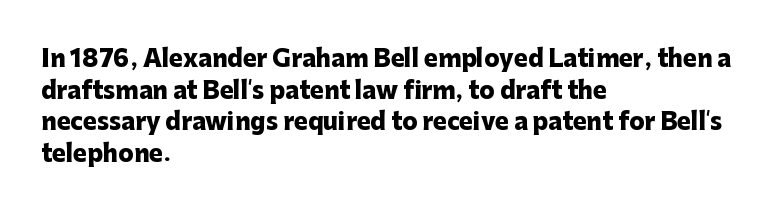
{"italic": "no", "bold": "yes", "underline": "no", "align": "left", "line_spacing": "normal", "line_spacing_ratio": 1.37, "letter_spacing": "normal", "letter_spacing_em": 0.0, "glyph_px": 23}
